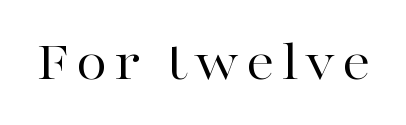
The image shows 58 px regular-weight, wide serif type, upright; set not underlined; high stroke contrast and a medium x-height.
